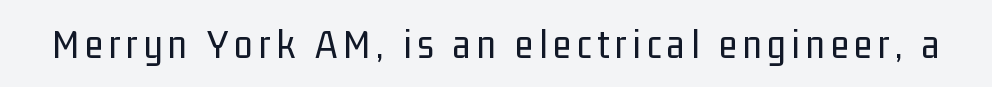
Unlike a traditional serif, this face leaves its strokes unadorned. Decoration check: the copy has no underline. Nope, not italic — everything's standing straight. Character widths vary here, with narrow letters taking less room than wide ones. Caption: face not bold, strokes unweighted.
